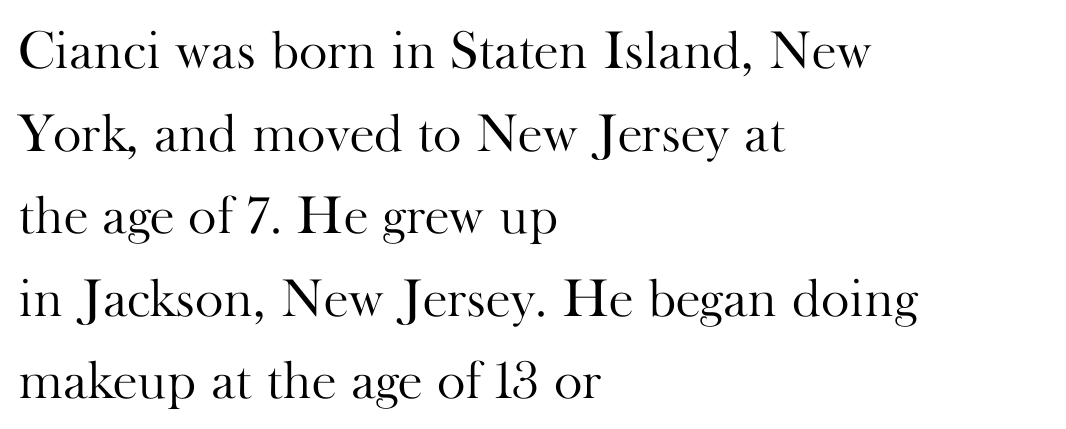
Regarding leading, the lines here are spaced in the standard way. Does the lettering tilt? It doesn't — this is upright. You can tell from the footed stems that serif type was used. The specimen omits any rule beneath the text block's lines. The passage shown is typed in a proportional face where columns would drift.
